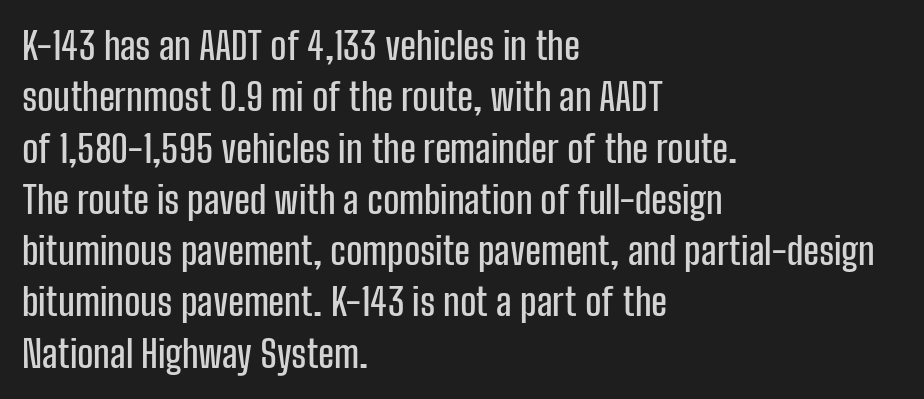
Q: Is the text italic (slanted)? A: No, it is upright.
Q: Is the typeface a serif or a sans-serif typeface? A: Sans-serif.
Q: Is the text underlined? A: No.
Q: How is the paragraph aligned? A: Left-aligned.
Q: Is the spacing between letters normal or unusually wide? A: Normal.
Q: Is the spacing between lines tight, normal or loose? A: Normal.
Q: Width (condensed, normal, or wide)? A: Condensed.
Q: Stroke contrast? A: Low.
Q: x-height? A: Medium.
Q: Monospaced? A: No.
